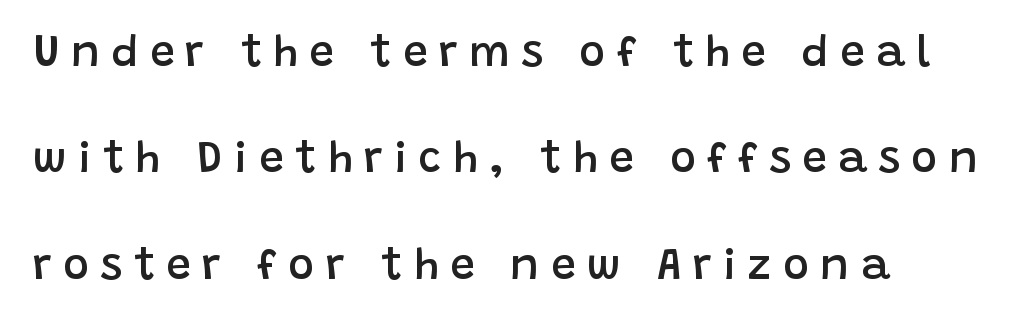
{"serif": "no", "italic": "no", "bold": "semi", "weight": "semibold", "width": "normal", "stroke_contrast": "low", "x_height": "large", "monospaced": "no", "underline": "no", "align": "left", "line_spacing": "loose", "line_spacing_ratio": 2.42, "letter_spacing": "wide", "letter_spacing_em": 0.26, "glyph_px": 44}
